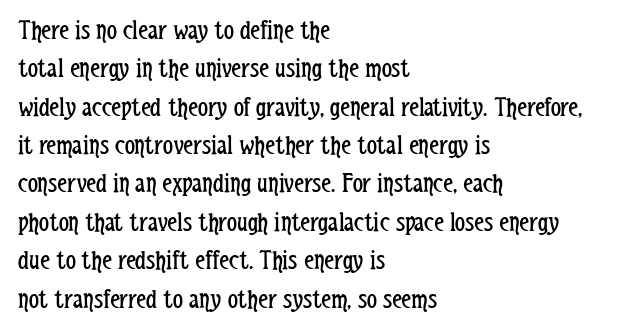
The image shows 28 px regular-weight, condensed sans-serif type, upright; set left-aligned, normal line spacing (1.37x), normal letter spacing, not underlined; low stroke contrast and a medium x-height.
